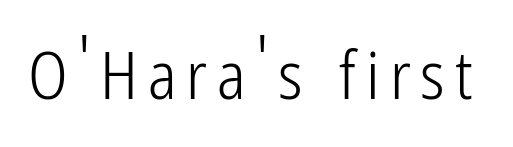
The image shows 66 px light, condensed sans-serif type, upright; set not underlined; low stroke contrast and a medium x-height.
